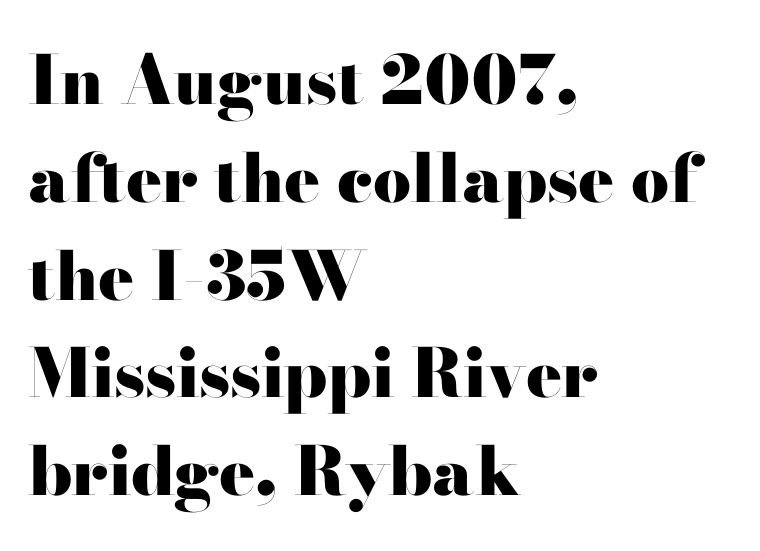
Tall strokes in this sample are plumb rather than angled. Each word holds together tightly as a unit, with standard inter-letter gaps. Does the leading feel generous? No, just average. Heavy-handed strokes throughout: this text is bold.
